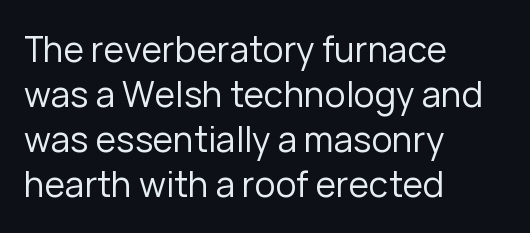
{"serif": "no", "italic": "no", "bold": "no", "weight": "regular", "width": "normal", "stroke_contrast": "low", "x_height": "medium", "monospaced": "no", "underline": "no", "align": "left", "line_spacing": "normal", "line_spacing_ratio": 1.29, "letter_spacing": "normal", "letter_spacing_em": 0.0, "glyph_px": 35}
